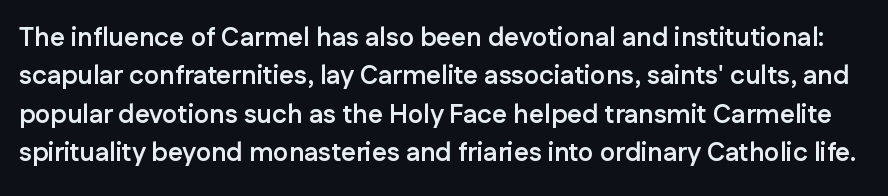
The image shows 26 px bold type, upright; set normal line spacing (1.48x), normal letter spacing, not underlined.
